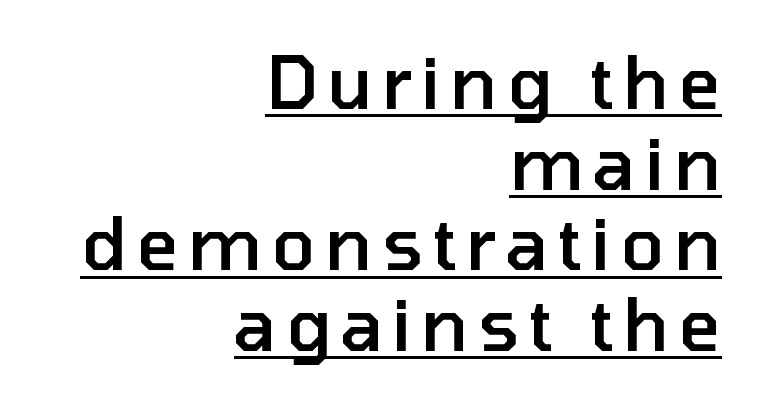
The image shows 72 px semibold sans-serif type, upright; set right-aligned, tight line spacing (1.12x), underlined; low stroke contrast and a medium x-height.
